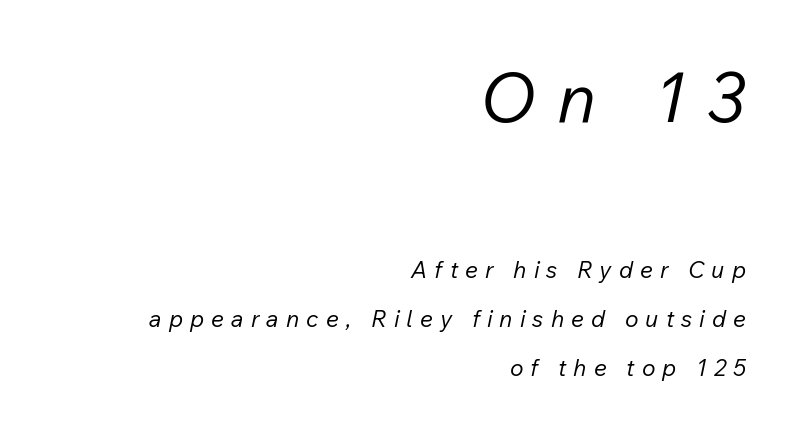
What stands out about the letter spacing? Its width — letters are far apart. The designer gave the opening block more size than the closing block. Line spacing here is loose. Think of a printed novel: that variable character pitch is what you see here. Is the type heavy? It reads as light-to-regular instead.
